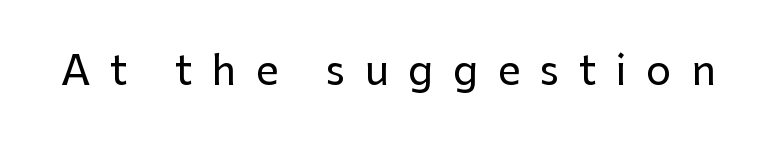
The image shows 40 px sans-serif type, upright; set unusually wide letter spacing (+0.49 em), not underlined; low stroke contrast and a medium x-height.
